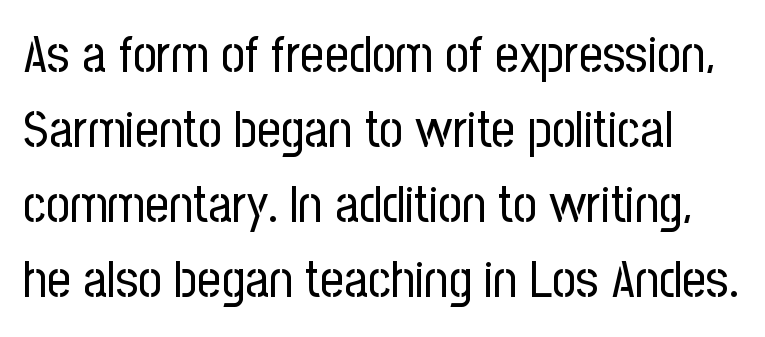
Nope, not italic — everything's standing straight. This sample has the flowing, uneven cadence of proportional lettering. The designer went with a sans here, leaving each stem footless. The typeface has the unassuming heft of standard copy or less. How would I describe the line gaps? Plain and ordinary.
